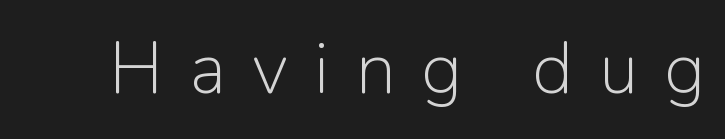
{"serif": "no", "italic": "no", "bold": "no", "weight": "light", "width": "normal", "stroke_contrast": "low", "x_height": "medium", "monospaced": "no", "underline": "no", "letter_spacing": "wide", "letter_spacing_em": 0.36, "glyph_px": 72}
